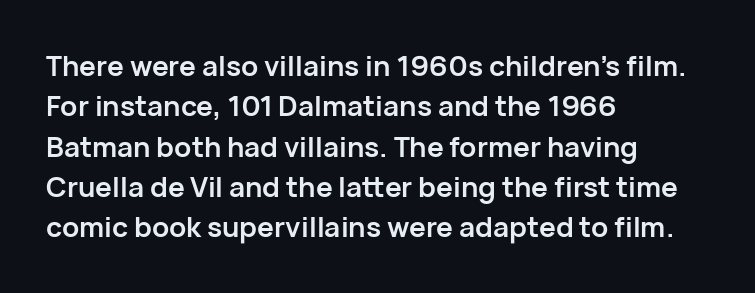
This is sans-serif lettering, the kind often seen on screens and signage. Between one letter and the next there's only the usual sliver of space. Think of a printed novel: that variable character pitch is what you see here. Which margin do the lines hug? The left one — the right edge is uneven. Beneath every word, the page is bare.
